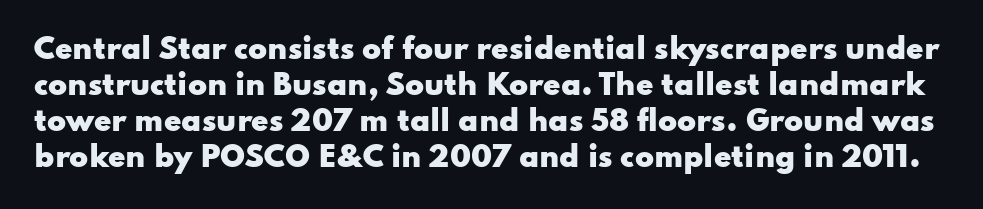
{"serif": "no", "italic": "no", "bold": "yes", "weight": "heavy", "width": "wide", "stroke_contrast": "low", "x_height": "small", "monospaced": "no", "underline": "no", "line_spacing": "normal", "line_spacing_ratio": 1.28, "letter_spacing": "normal", "letter_spacing_em": 0.0, "glyph_px": 28}
